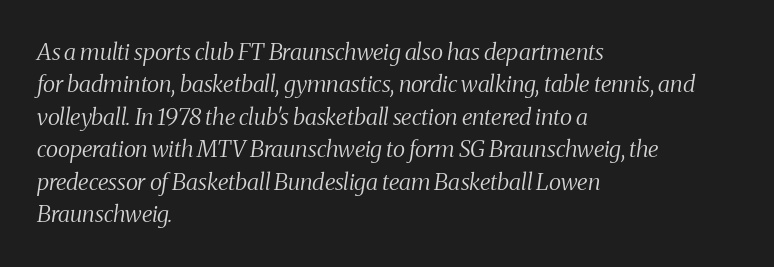
Stems and bowls with no extra thickness — not bold. Descenders hang freely into open space. Standard letterfit; no display-style spreading of the glyphs. Characters are canted at an angle relative to the baseline's perpendicular.
